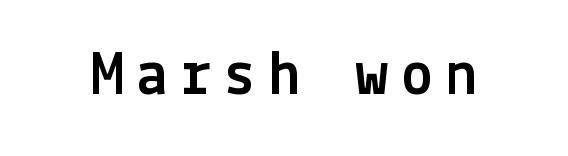
{"serif": "no", "italic": "no", "width": "normal", "x_height": "medium", "underline": "no", "letter_spacing": "wide", "letter_spacing_em": 0.2, "glyph_px": 63}
